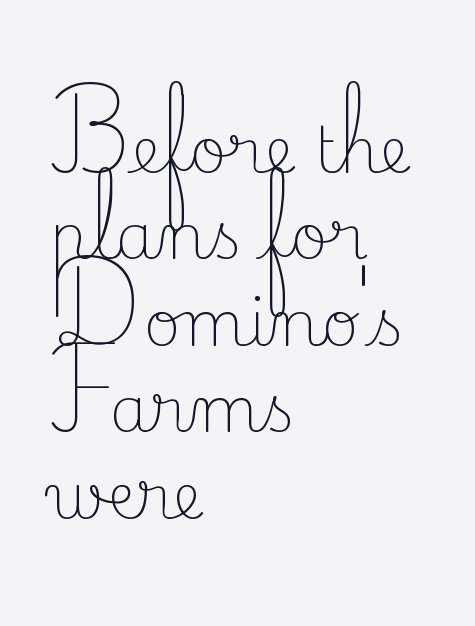
The image shows 64 px light serif type, upright; set left-aligned, normal line spacing (1.35x), normal letter spacing, not underlined; low stroke contrast and a small x-height.
